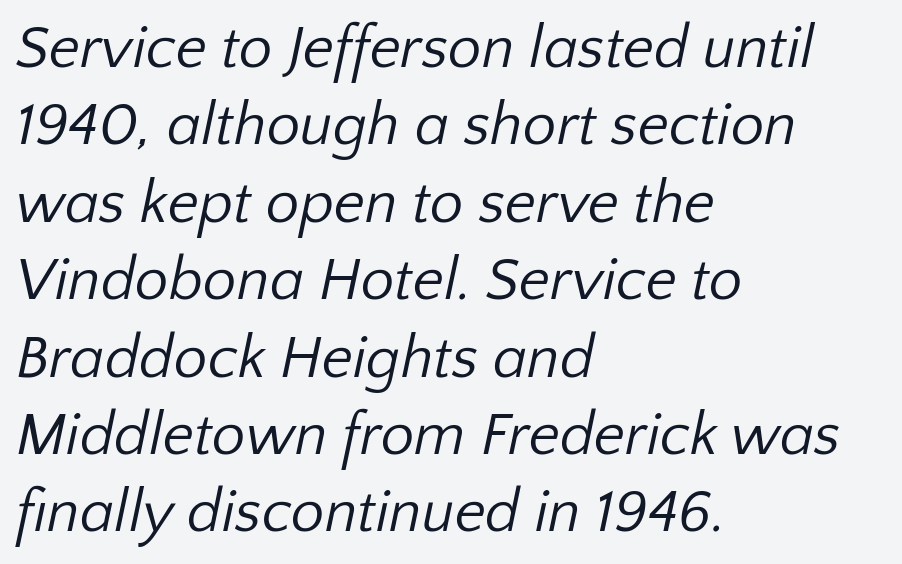
The image shows 60 px regular-weight sans-serif type; set left-aligned, normal line spacing (1.29x), normal letter spacing, not underlined; low stroke contrast and a medium x-height.
